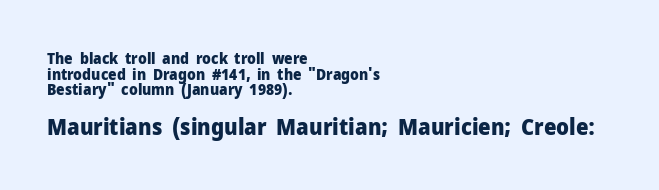
Q: Is the text bold? A: Yes.
Q: Is the text italic (slanted)? A: No, it is upright.
Q: Is the text underlined? A: No.
Q: How is the paragraph aligned? A: Left-aligned.
Q: Is the spacing between letters normal or unusually wide? A: Normal.
Q: Is the spacing between lines tight, normal or loose? A: Tight.
Q: Which block of text is set in a larger size, the first (top) or the second (bottom)? A: The second (bottom) one.
